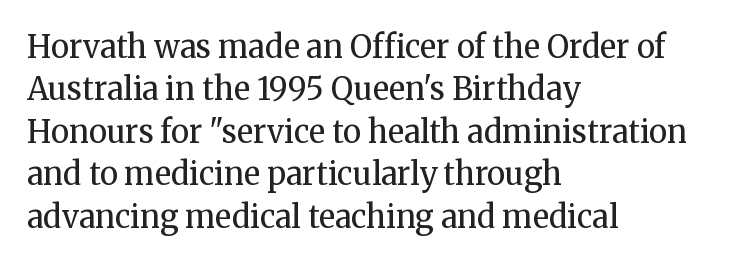
Q: Is the text bold? A: No.
Q: Is the text italic (slanted)? A: No, it is upright.
Q: Is the typeface a serif or a sans-serif typeface? A: Serif.
Q: Is the text underlined? A: No.
Q: How is the paragraph aligned? A: Left-aligned.
Q: Is the spacing between letters normal or unusually wide? A: Normal.
Q: Is the spacing between lines tight, normal or loose? A: Normal.
Q: Width (condensed, normal, or wide)? A: Normal.
Q: Stroke contrast? A: Medium.
Q: x-height? A: Medium.
Q: Monospaced? A: No.
